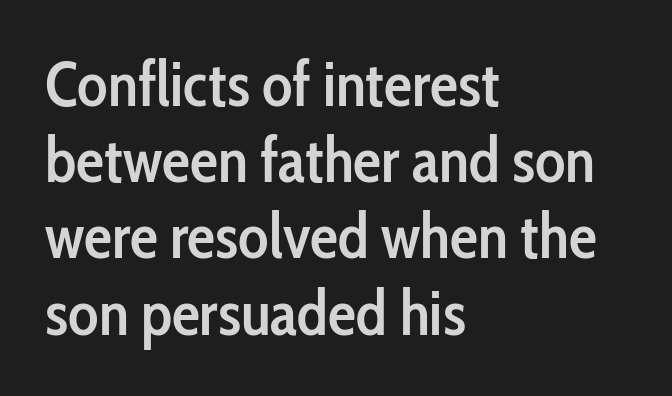
The image shows 63 px semibold, condensed sans-serif type, upright; set left-aligned, line spacing 1.21x, normal letter spacing, not underlined; low stroke contrast and a medium x-height.
